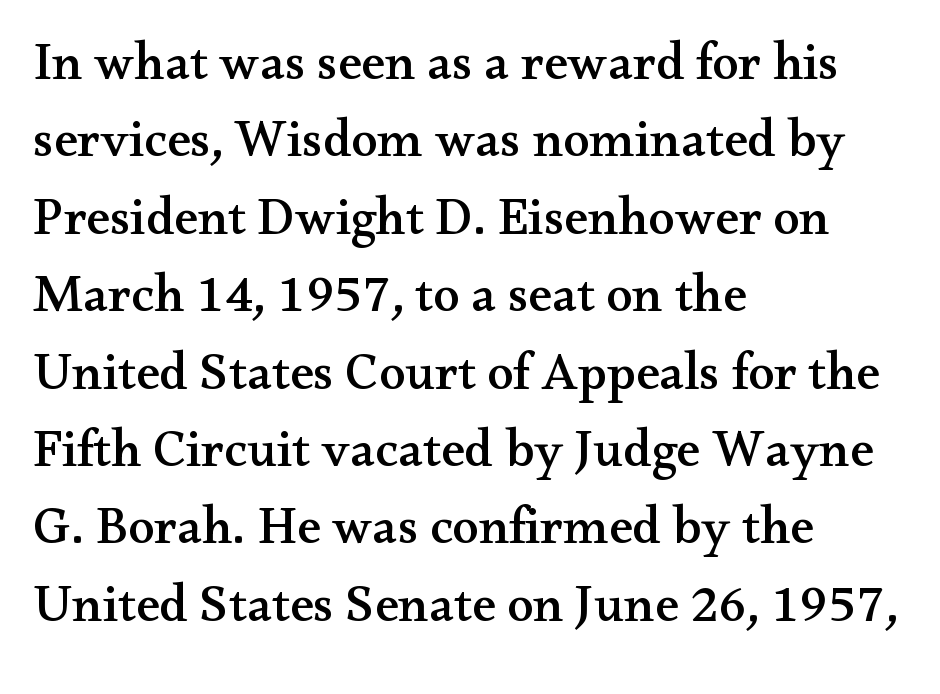
Q: Is the text italic (slanted)? A: No, it is upright.
Q: Is the typeface a serif or a sans-serif typeface? A: Serif.
Q: Is the text underlined? A: No.
Q: How is the paragraph aligned? A: Left-aligned.
Q: Is the spacing between letters normal or unusually wide? A: Normal.
Q: Is the spacing between lines tight, normal or loose? A: Normal.
Q: Width (condensed, normal, or wide)? A: Wide.
Q: Stroke contrast? A: Medium.
Q: x-height? A: Small.
Q: Monospaced? A: No.
